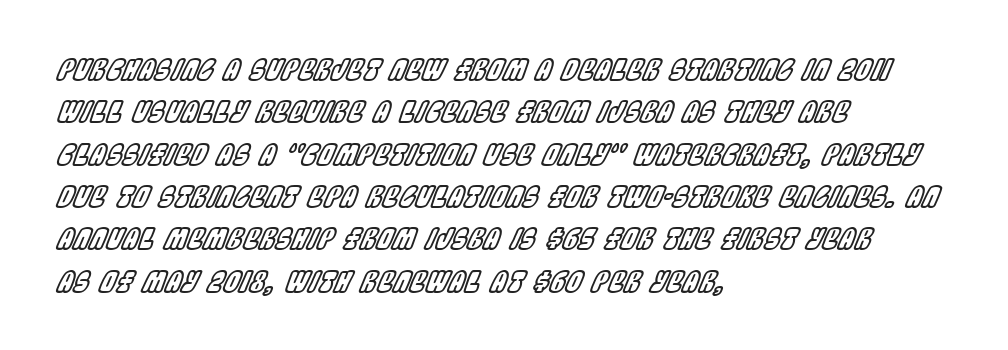
Q: Is the text italic (slanted)? A: Yes, it leans right by about 22 degrees.
Q: Is the text underlined? A: No.
Q: How is the paragraph aligned? A: Left-aligned.
Q: Is the spacing between letters normal or unusually wide? A: Normal.
Q: Is the spacing between lines tight, normal or loose? A: Normal.
Q: Width (condensed, normal, or wide)? A: Condensed.
Q: x-height? A: Large.
Q: Monospaced? A: No.
